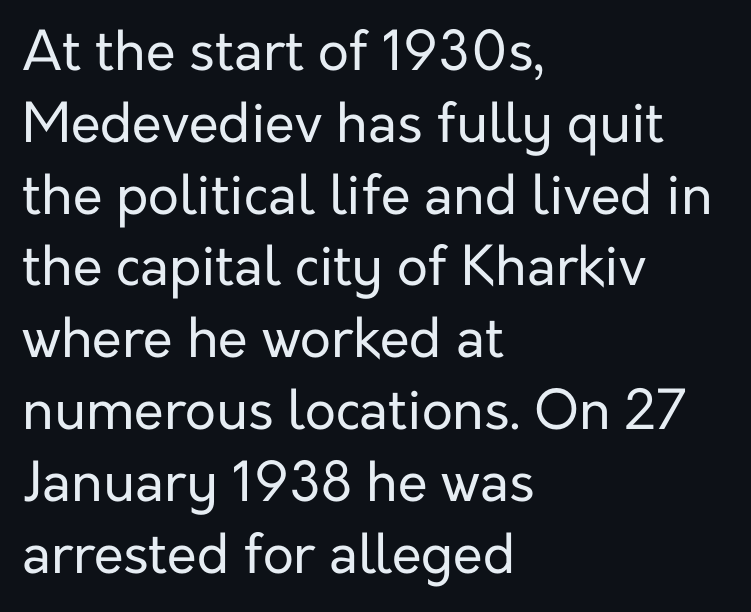
The image shows 54 px regular-weight sans-serif type, upright; set left-aligned, normal line spacing (1.33x), normal letter spacing, not underlined; low stroke contrast and a medium x-height.
